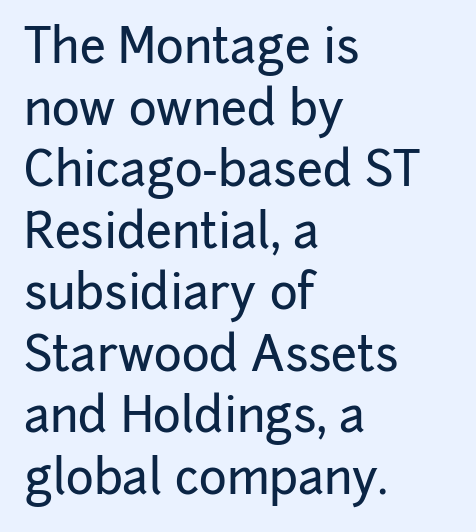
The image shows 47 px sans-serif type, upright; set left-aligned, normal line spacing (1.31x), normal letter spacing, not underlined; low stroke contrast and a medium x-height.
